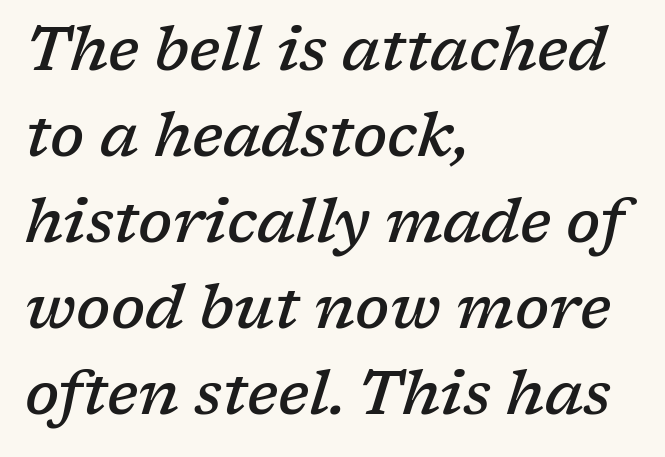
Evenly set lines give the paragraph a standard silhouette. Weight check: semibold — heavier than regular, not quite bold. Compared with typical body copy, the letter spacing here is the same. Observe the lean: these are italic letterforms. The passage shown is typed in a proportional face where columns would drift.
